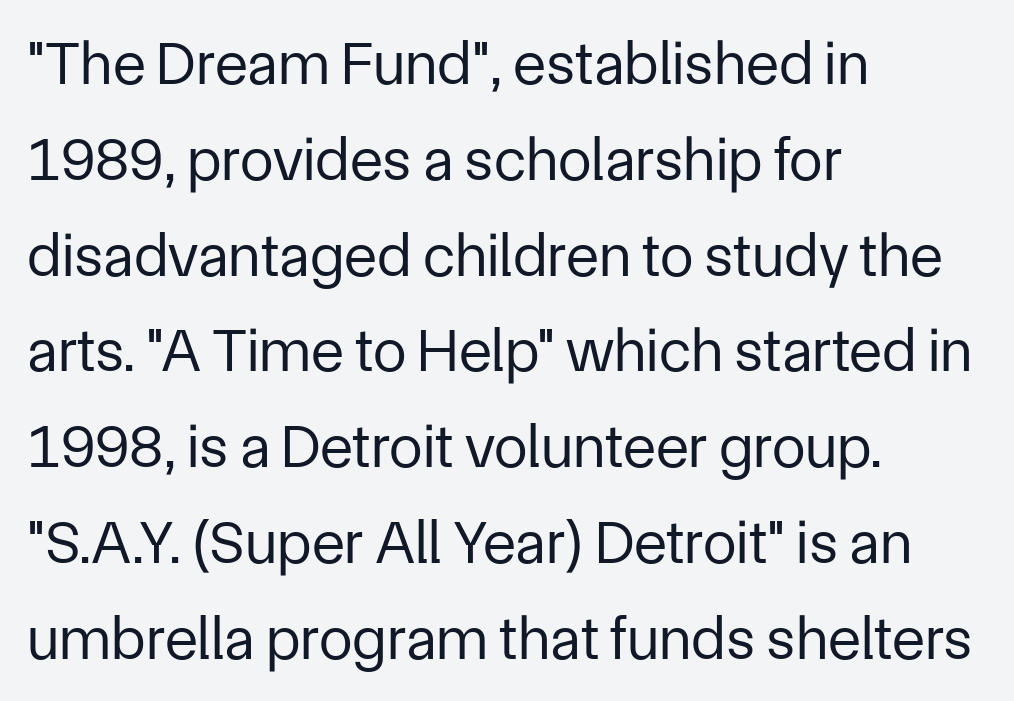
Q: Is the text bold? A: No.
Q: Is the text italic (slanted)? A: No, it is upright.
Q: Is the typeface a serif or a sans-serif typeface? A: Sans-serif.
Q: Is the text underlined? A: No.
Q: How is the paragraph aligned? A: Left-aligned.
Q: Is the spacing between letters normal or unusually wide? A: Normal.
Q: Is the spacing between lines tight, normal or loose? A: Normal.
Q: Width (condensed, normal, or wide)? A: Normal.
Q: Stroke contrast? A: Low.
Q: x-height? A: Medium.
Q: Monospaced? A: No.
